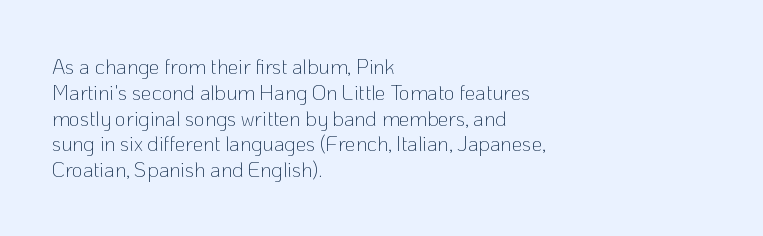
Q: Is the text bold? A: No.
Q: Is the text italic (slanted)? A: No, it is upright.
Q: Is the text underlined? A: No.
Q: How is the paragraph aligned? A: Left-aligned.
Q: Is the spacing between letters normal or unusually wide? A: Normal.
